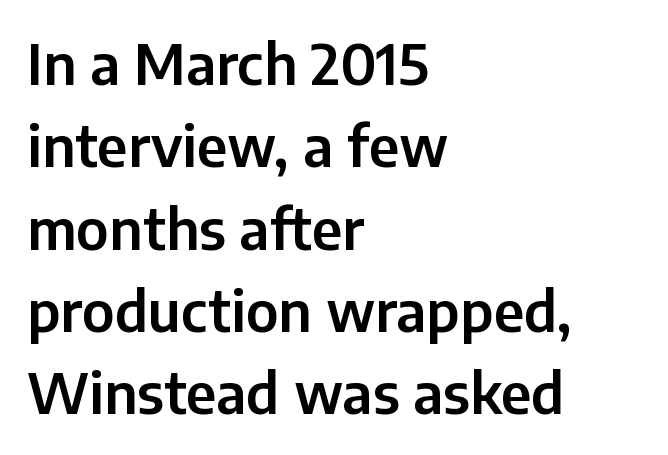
Q: Is the text italic (slanted)? A: No, it is upright.
Q: Is the typeface a serif or a sans-serif typeface? A: Sans-serif.
Q: Is the text underlined? A: No.
Q: How is the paragraph aligned? A: Left-aligned.
Q: Is the spacing between letters normal or unusually wide? A: Normal.
Q: Is the spacing between lines tight, normal or loose? A: Normal.
Q: Width (condensed, normal, or wide)? A: Normal.
Q: Stroke contrast? A: Low.
Q: x-height? A: Medium.
Q: Monospaced? A: No.
